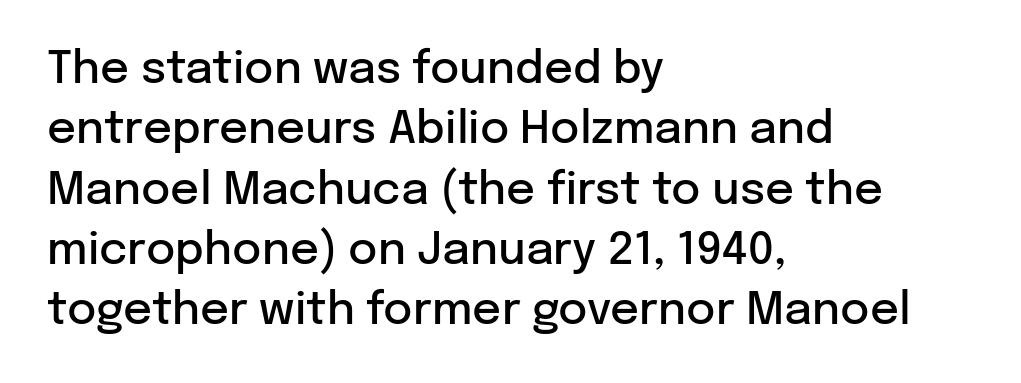
{"serif": "no", "italic": "no", "bold": "semi", "weight": "semibold", "width": "normal", "stroke_contrast": "low", "x_height": "medium", "monospaced": "no", "underline": "no", "align": "left", "line_spacing": "normal", "line_spacing_ratio": 1.34, "letter_spacing": "normal", "letter_spacing_em": 0.0, "glyph_px": 45}
